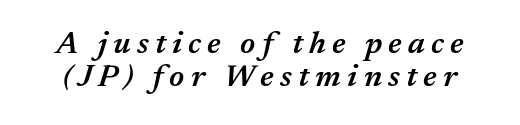
{"italic": "yes", "lean": "right", "slant_degrees": 17, "bold": "semi", "weight": "semibold", "width": "normal", "stroke_contrast": "medium", "x_height": "medium", "monospaced": "no", "underline": "no", "line_spacing": "tight", "line_spacing_ratio": 1.06, "letter_spacing": "wide", "letter_spacing_em": 0.2, "glyph_px": 31}
